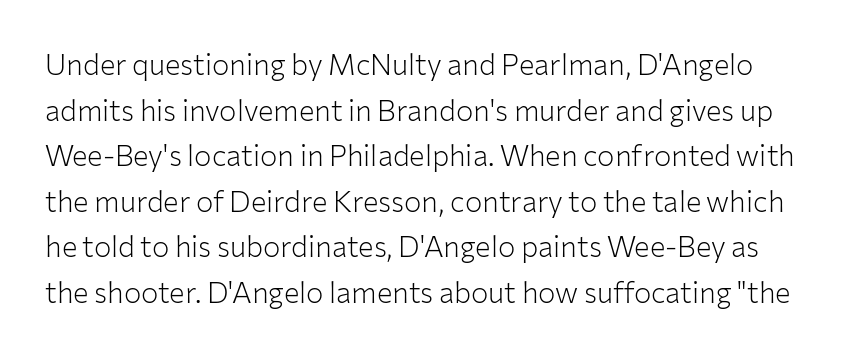
The image shows 29 px light sans-serif type, upright; set normal line spacing (1.57x), normal letter spacing, not underlined; low stroke contrast and a medium x-height.
